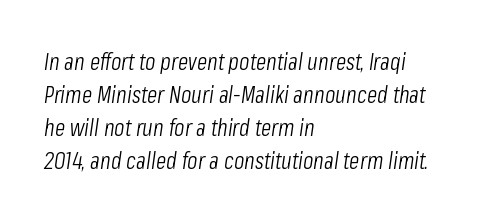
Is this a heavy cut? Hardly; it is regular or lighter. Is the block centered? No — it sits flush against the left margin. The passage shown stacks its lines at a standard gap. If you drew a line through each stem, it would be angled. The gaps between neighbouring characters are ordinary and unremarkable. Type without underlining.
